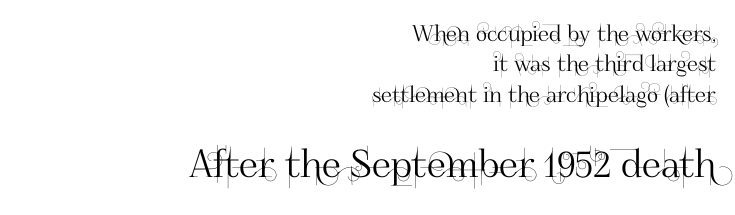
The image shows 38 px sans-serif type, upright; set right-aligned, normal line spacing (1.38x), normal letter spacing, not underlined; the second (bottom) block is 1.73x larger; high stroke contrast and a small x-height.
